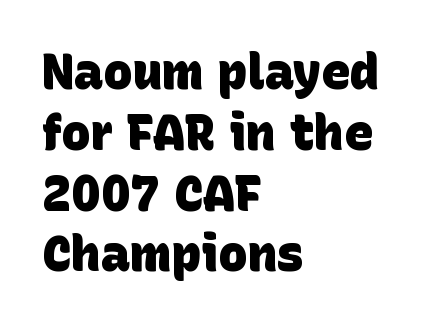
Q: Is the text bold? A: Yes.
Q: Is the typeface a serif or a sans-serif typeface? A: Sans-serif.
Q: Is the text underlined? A: No.
Q: How is the paragraph aligned? A: Left-aligned.
Q: Is the spacing between letters normal or unusually wide? A: Normal.
Q: Width (condensed, normal, or wide)? A: Normal.
Q: Stroke contrast? A: Low.
Q: x-height? A: Large.
Q: Monospaced? A: No.
